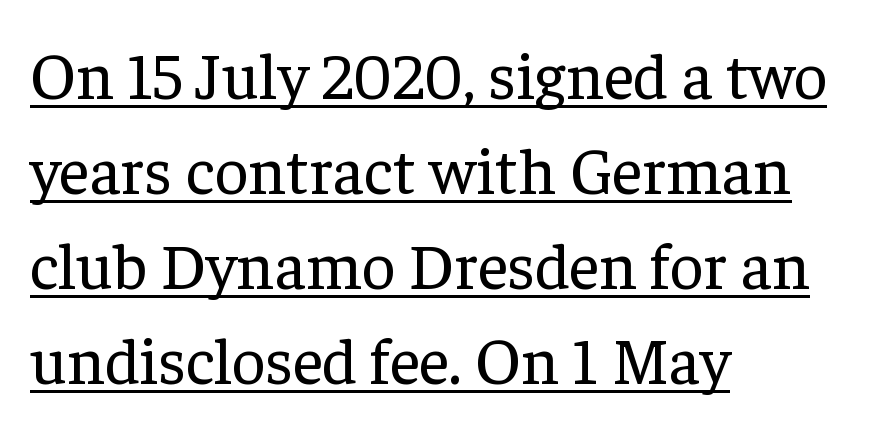
Q: Is the text bold? A: No.
Q: Is the text italic (slanted)? A: No, it is upright.
Q: Is the typeface a serif or a sans-serif typeface? A: Serif.
Q: Is the text underlined? A: Yes.
Q: How is the paragraph aligned? A: Left-aligned.
Q: Is the spacing between letters normal or unusually wide? A: Normal.
Q: Is the spacing between lines tight, normal or loose? A: Normal.
Q: Width (condensed, normal, or wide)? A: Normal.
Q: Stroke contrast? A: Low.
Q: x-height? A: Medium.
Q: Monospaced? A: No.
